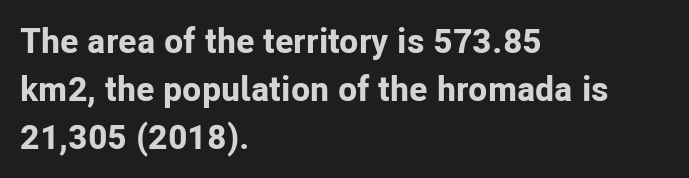
{"serif": "no", "italic": "no", "bold": "yes", "weight": "bold", "width": "normal", "stroke_contrast": "low", "x_height": "medium", "monospaced": "no", "underline": "no", "align": "left", "line_spacing": "normal", "line_spacing_ratio": 1.37, "letter_spacing": "normal", "letter_spacing_em": 0.0, "glyph_px": 35}
